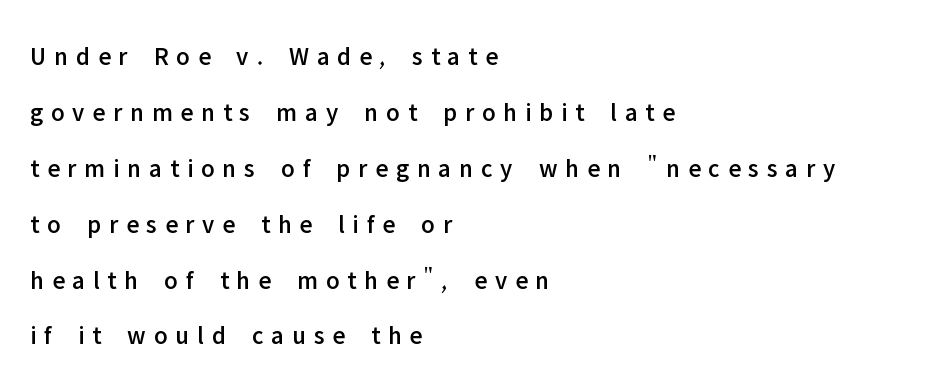
The letters stand straight up with perfectly vertical stems. Horizontally, the lines are justified to the leading edge only. Characters follow at a spacing far wider than the type designer built in. The passage shown is not underscored anywhere.
